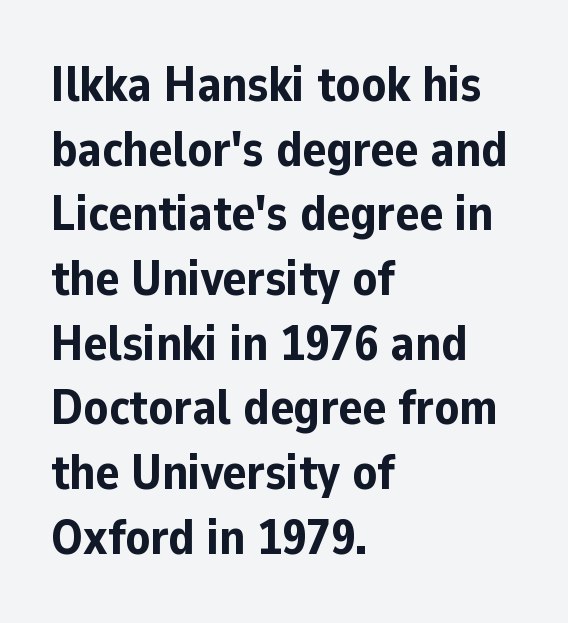
Italic? Not at all — the glyphs are vertical. Words appear dense and cohesive because spacing is normal. Check under the words: just untouched page. Each letter keeps its own natural width here, so spacing adapts to shape.
